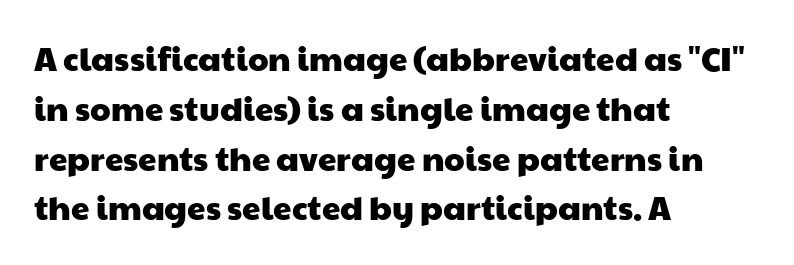
Q: Is the typeface a serif or a sans-serif typeface? A: Sans-serif.
Q: Is the text underlined? A: No.
Q: How is the paragraph aligned? A: Left-aligned.
Q: Is the spacing between letters normal or unusually wide? A: Normal.
Q: Is the spacing between lines tight, normal or loose? A: Normal.
Q: Width (condensed, normal, or wide)? A: Wide.
Q: Stroke contrast? A: Low.
Q: x-height? A: Medium.
Q: Monospaced? A: No.
